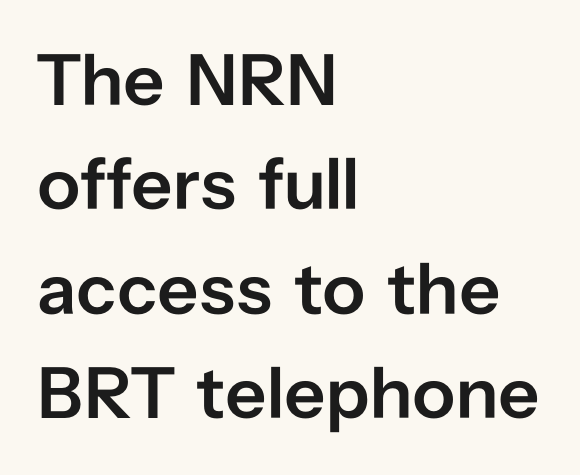
The image shows 73 px semibold sans-serif type, upright; set left-aligned, normal line spacing (1.43x), normal letter spacing, not underlined; low stroke contrast and a medium x-height.
